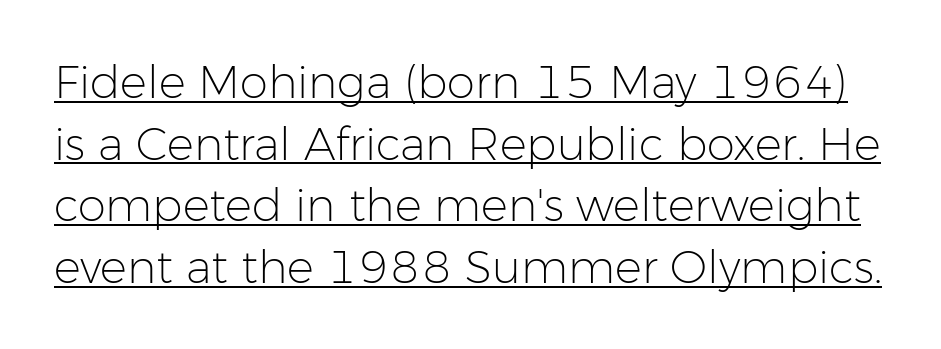
{"serif": "no", "italic": "no", "bold": "no", "weight": "light", "width": "normal", "stroke_contrast": "low", "x_height": "medium", "monospaced": "no", "underline": "yes", "line_spacing": "normal", "line_spacing_ratio": 1.37, "letter_spacing": "normal", "letter_spacing_em": 0.0, "glyph_px": 45}
